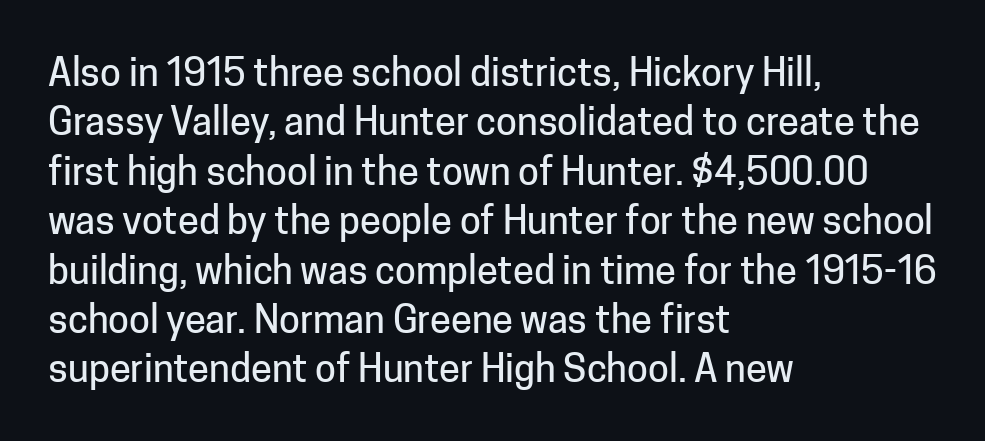
Q: Is the text italic (slanted)? A: No, it is upright.
Q: Is the typeface a serif or a sans-serif typeface? A: Sans-serif.
Q: Is the text underlined? A: No.
Q: How is the paragraph aligned? A: Left-aligned.
Q: Is the spacing between letters normal or unusually wide? A: Normal.
Q: Is the spacing between lines tight, normal or loose? A: Normal.
Q: Width (condensed, normal, or wide)? A: Normal.
Q: Stroke contrast? A: Low.
Q: x-height? A: Medium.
Q: Monospaced? A: No.
